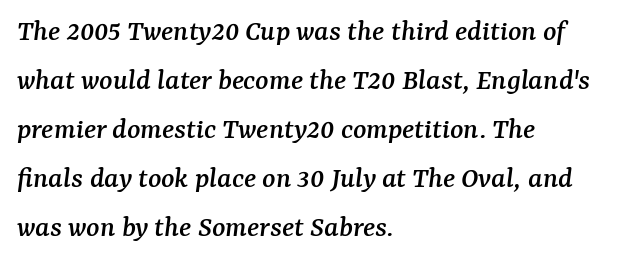
{"serif": "yes", "italic": "yes", "lean": "right", "slant_degrees": 7, "width": "normal", "stroke_contrast": "medium", "x_height": "medium", "monospaced": "no", "underline": "no", "align": "left", "line_spacing": "normal", "line_spacing_ratio": 1.58, "letter_spacing": "normal", "letter_spacing_em": 0.0, "glyph_px": 31}
